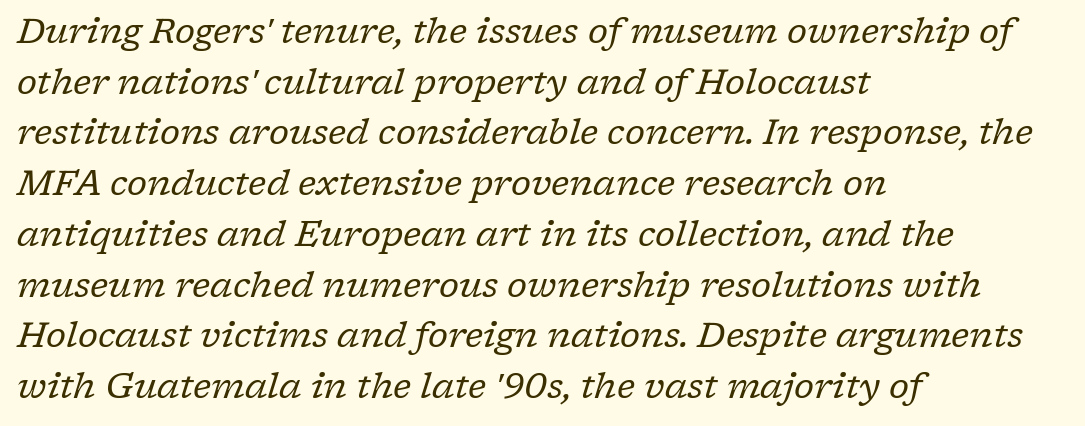
Q: Is the text bold? A: No.
Q: Is the text italic (slanted)? A: Yes, it leans right by about 17 degrees.
Q: Is the typeface a serif or a sans-serif typeface? A: Serif.
Q: Is the text underlined? A: No.
Q: How is the paragraph aligned? A: Left-aligned.
Q: Is the spacing between letters normal or unusually wide? A: Normal.
Q: Is the spacing between lines tight, normal or loose? A: Normal.
Q: Width (condensed, normal, or wide)? A: Normal.
Q: Stroke contrast? A: Low.
Q: x-height? A: Medium.
Q: Monospaced? A: No.
